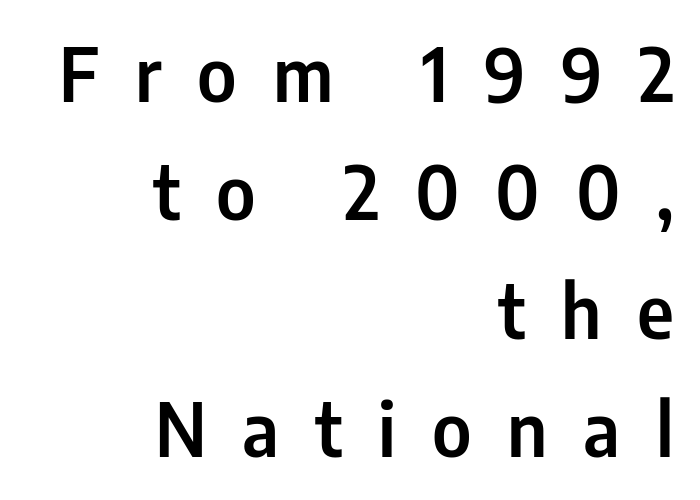
The image shows 73 px condensed sans-serif type, upright; set right-aligned, normal line spacing (1.62x), unusually wide letter spacing (+0.49 em), not underlined; low stroke contrast and a medium x-height.
